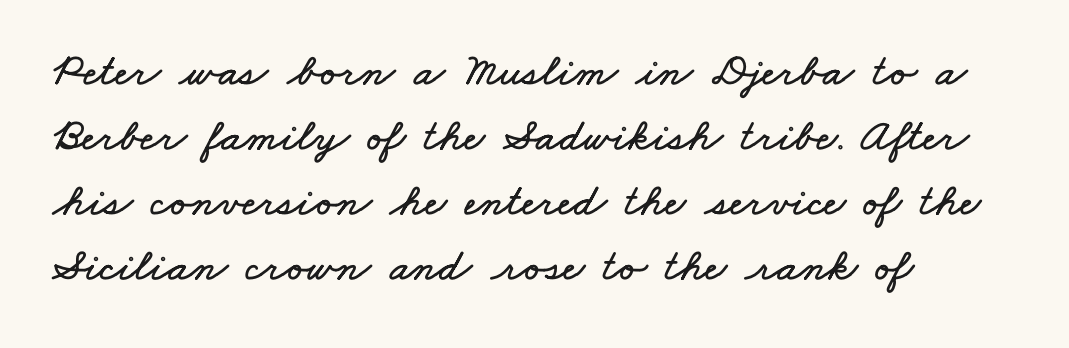
Q: Is the text underlined? A: No.
Q: How is the paragraph aligned? A: Left-aligned.
Q: Is the spacing between letters normal or unusually wide? A: Normal.
Q: Is the spacing between lines tight, normal or loose? A: Normal.
Q: Width (condensed, normal, or wide)? A: Wide.
Q: Stroke contrast? A: Low.
Q: x-height? A: Small.
Q: Monospaced? A: No.
